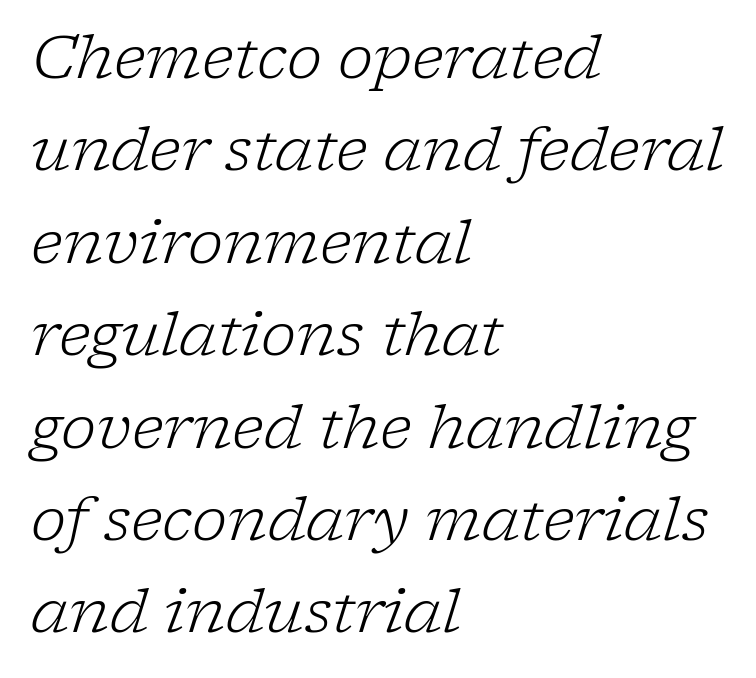
Teacher's note: observe the even left margin — that is flush-left alignment. Successive baselines arrive at the customary interval. These lines are rendered in a variable-pitch font. The passage shown is typeset with a serif family. In terms of posture, this sample is oblique. Beneath every word, the page is bare.
